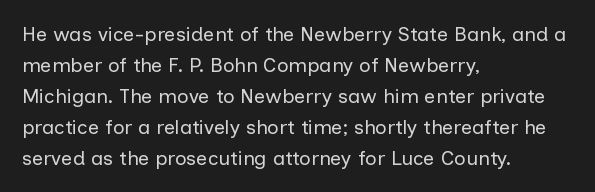
Q: Is the text bold? A: No.
Q: Is the text italic (slanted)? A: No, it is upright.
Q: Is the text underlined? A: No.
Q: How is the paragraph aligned? A: Left-aligned.
Q: Is the spacing between letters normal or unusually wide? A: Normal.
Q: Is the spacing between lines tight, normal or loose? A: Normal.
